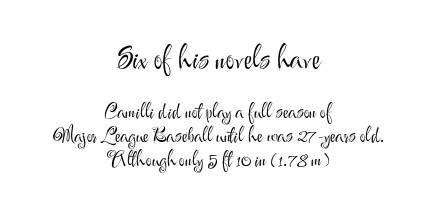
Q: Is the text bold? A: No.
Q: Is the typeface a serif or a sans-serif typeface? A: Sans-serif.
Q: Is the text underlined? A: No.
Q: How is the paragraph aligned? A: Centered.
Q: Is the spacing between letters normal or unusually wide? A: Normal.
Q: Which block of text is set in a larger size, the first (top) or the second (bottom)? A: The first (top) one.
Q: Width (condensed, normal, or wide)? A: Normal.
Q: Stroke contrast? A: Medium.
Q: x-height? A: Small.
Q: Monospaced? A: No.
